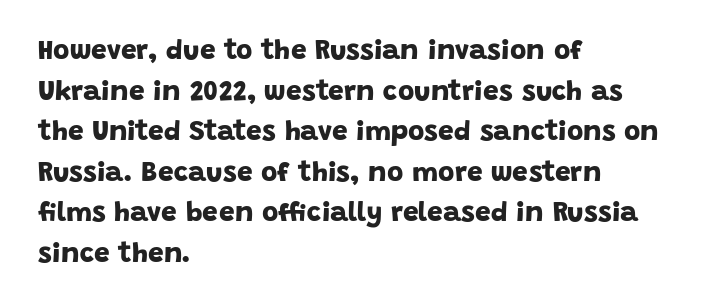
The image shows 28 px bold sans-serif type; set left-aligned, normal line spacing (1.45x), normal letter spacing, not underlined; low stroke contrast and a large x-height.
